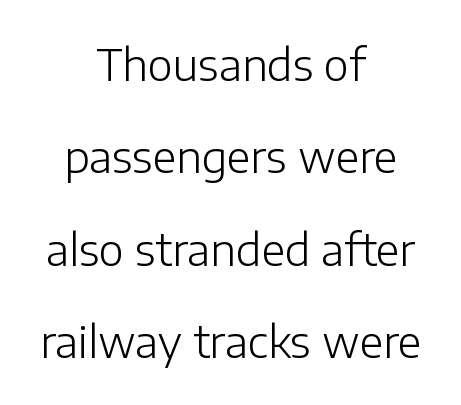
The image shows 43 px light sans-serif type, upright; set centered, loose line spacing (2.15x), normal letter spacing, not underlined; low stroke contrast and a medium x-height.
